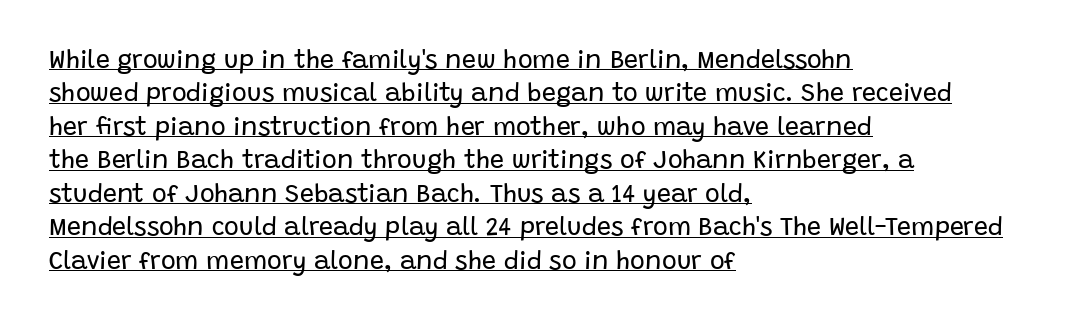
Q: Is the text bold? A: No.
Q: Is the text italic (slanted)? A: No, it is upright.
Q: Is the text underlined? A: Yes.
Q: How is the paragraph aligned? A: Left-aligned.
Q: Is the spacing between letters normal or unusually wide? A: Normal.
Q: Is the spacing between lines tight, normal or loose? A: Normal.
